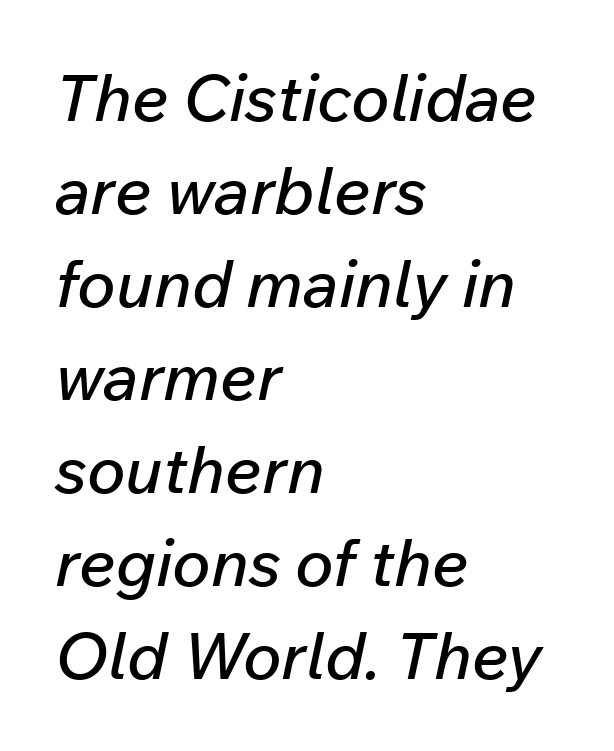
{"italic": "yes", "lean": "right", "slant_degrees": 12, "width": "normal", "stroke_contrast": "low", "x_height": "medium", "monospaced": "no", "underline": "no", "align": "left", "line_spacing": "normal", "line_spacing_ratio": 1.43, "letter_spacing": "normal", "letter_spacing_em": 0.0, "glyph_px": 65}
